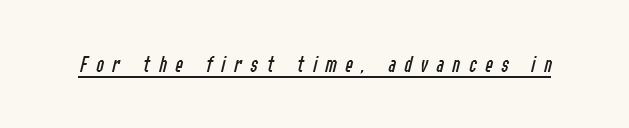
{"italic": "yes", "lean": "right", "slant_degrees": 14, "bold": "no", "underline": "yes", "letter_spacing": "wide", "letter_spacing_em": 0.37, "glyph_px": 23}
